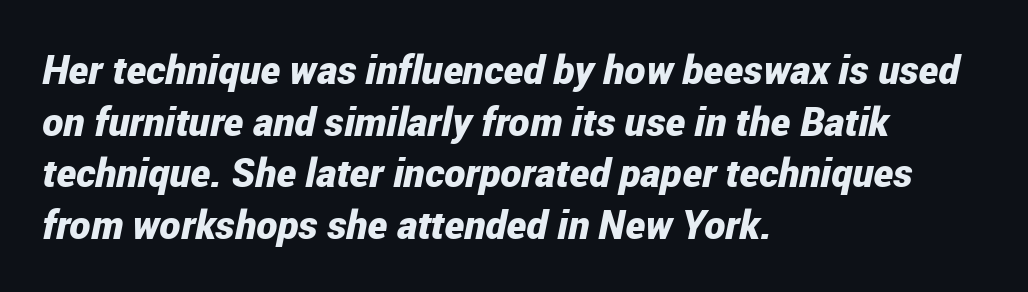
Slant detected: the letters are inclined. Layout note: lines flush left. Bold? Absolutely — the strokes are thick and heavy. Proportional: the letters do not fall into vertical columns.
